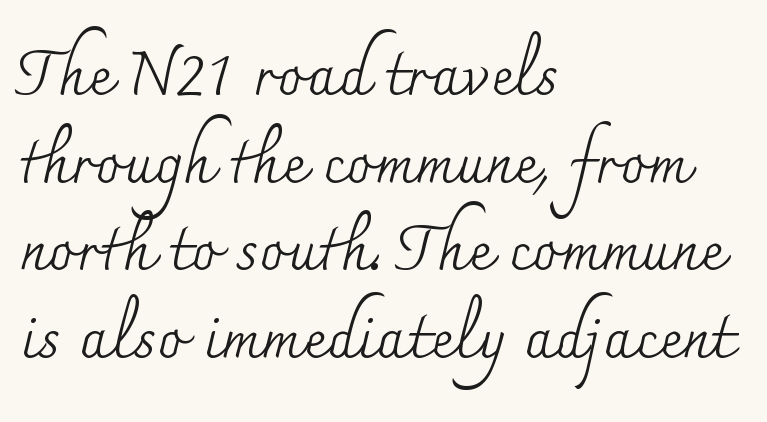
{"serif": "yes", "bold": "no", "weight": "regular", "width": "normal", "stroke_contrast": "medium", "x_height": "small", "monospaced": "no", "underline": "no", "align": "left", "line_spacing": "normal", "line_spacing_ratio": 1.39, "letter_spacing": "normal", "letter_spacing_em": 0.0, "glyph_px": 63}
